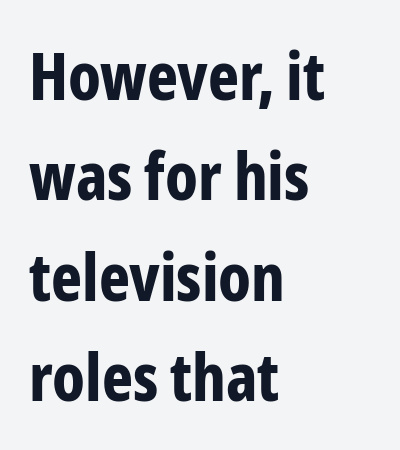
The image shows 66 px bold, condensed sans-serif type, upright; set left-aligned, normal line spacing (1.52x), normal letter spacing, not underlined; low stroke contrast and a medium x-height.
